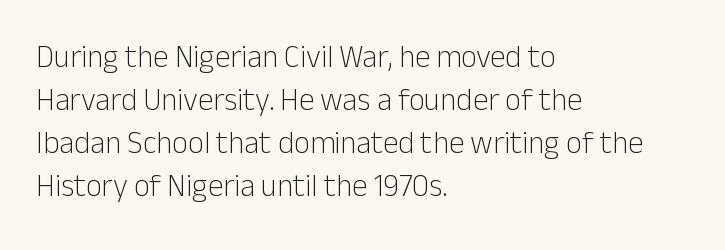
{"serif": "no", "italic": "no", "bold": "no", "weight": "light", "width": "normal", "stroke_contrast": "low", "x_height": "medium", "monospaced": "no", "underline": "no", "align": "left", "line_spacing": "normal", "line_spacing_ratio": 1.39, "letter_spacing": "normal", "letter_spacing_em": 0.0, "glyph_px": 31}
